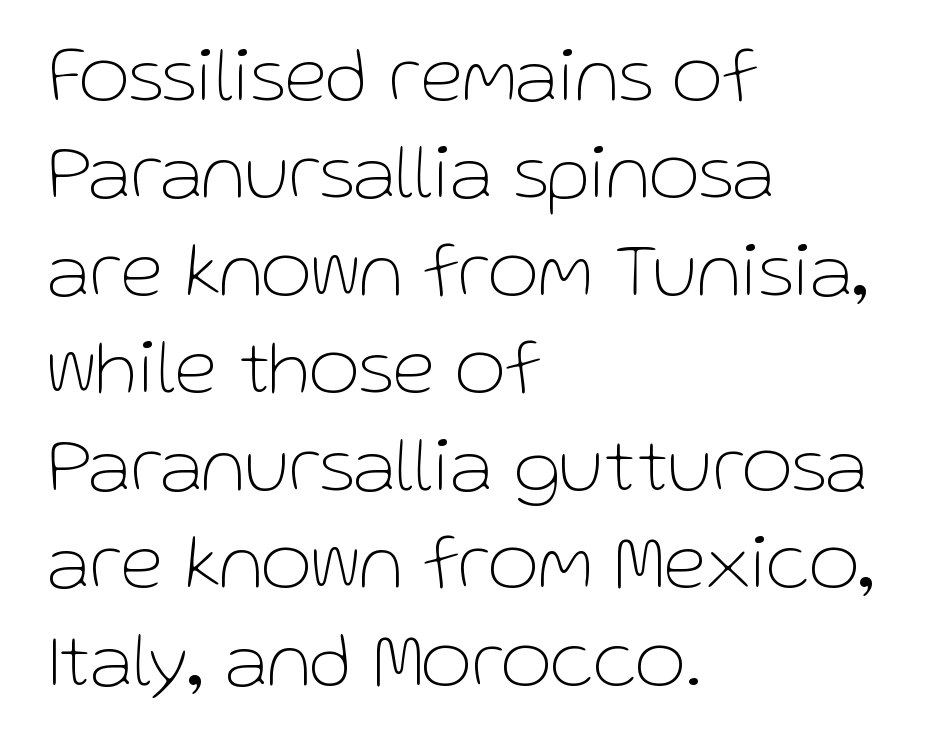
{"serif": "no", "italic": "no", "bold": "no", "weight": "thin", "width": "normal", "stroke_contrast": "low", "x_height": "medium", "monospaced": "no", "underline": "no", "align": "left", "line_spacing": "normal", "line_spacing_ratio": 1.25, "letter_spacing": "normal", "letter_spacing_em": 0.0, "glyph_px": 78}
